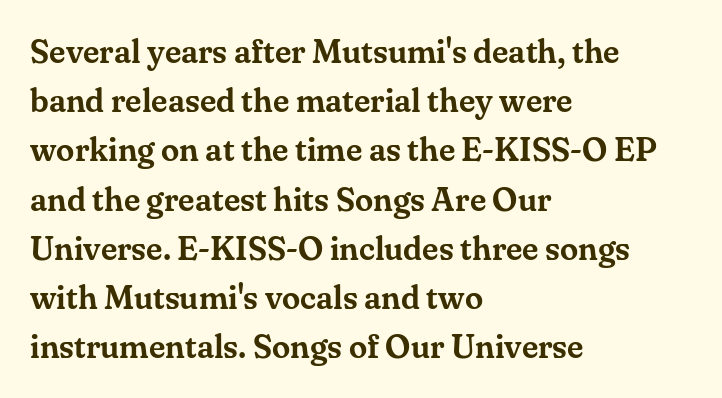
Q: Is the text italic (slanted)? A: No, it is upright.
Q: Is the typeface a serif or a sans-serif typeface? A: Serif.
Q: Is the text underlined? A: No.
Q: How is the paragraph aligned? A: Left-aligned.
Q: Is the spacing between letters normal or unusually wide? A: Normal.
Q: Is the spacing between lines tight, normal or loose? A: Normal.
Q: Width (condensed, normal, or wide)? A: Normal.
Q: Stroke contrast? A: Medium.
Q: x-height? A: Small.
Q: Monospaced? A: No.
